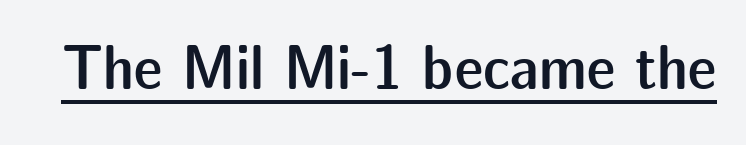
The image shows 64 px semibold sans-serif type, upright; set normal letter spacing, underlined; low stroke contrast and a medium x-height.
